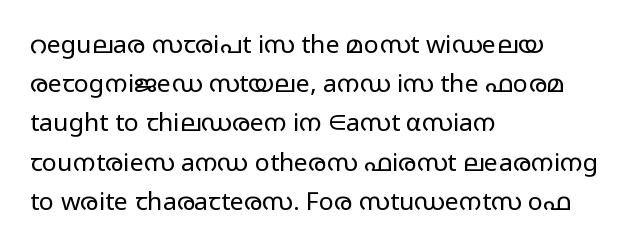
{"italic": "no", "bold": "no", "underline": "no", "align": "left", "line_spacing": "normal", "line_spacing_ratio": 1.57, "letter_spacing": "normal", "letter_spacing_em": 0.0, "glyph_px": 25}
